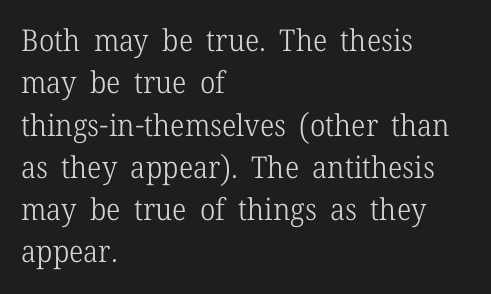
{"serif": "yes", "italic": "no", "bold": "no", "weight": "light", "width": "normal", "stroke_contrast": "low", "x_height": "medium", "monospaced": "no", "underline": "no", "align": "left", "line_spacing": "normal", "line_spacing_ratio": 1.41, "letter_spacing": "normal", "letter_spacing_em": 0.0, "glyph_px": 30}
